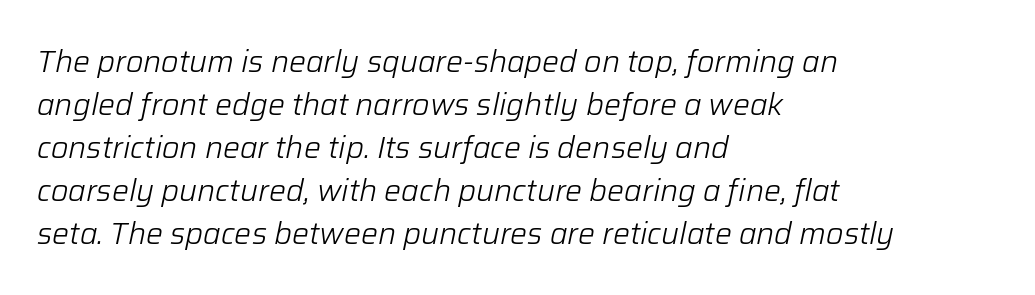
{"italic": "yes", "lean": "right", "slant_degrees": 12, "bold": "no", "weight": "light", "width": "normal", "stroke_contrast": "low", "x_height": "medium", "monospaced": "no", "underline": "no", "align": "left", "line_spacing": "normal", "line_spacing_ratio": 1.43, "letter_spacing": "normal", "letter_spacing_em": 0.0, "glyph_px": 30}
